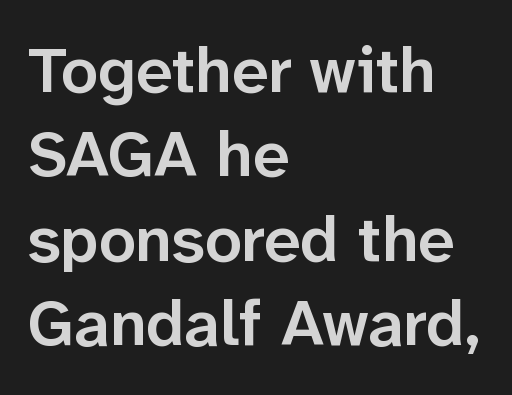
Q: Is the text bold? A: Semi-bold.
Q: Is the text italic (slanted)? A: No, it is upright.
Q: Is the typeface a serif or a sans-serif typeface? A: Sans-serif.
Q: Is the text underlined? A: No.
Q: How is the paragraph aligned? A: Left-aligned.
Q: Is the spacing between letters normal or unusually wide? A: Normal.
Q: Is the spacing between lines tight, normal or loose? A: Normal.
Q: Width (condensed, normal, or wide)? A: Normal.
Q: Stroke contrast? A: Low.
Q: x-height? A: Medium.
Q: Monospaced? A: No.
